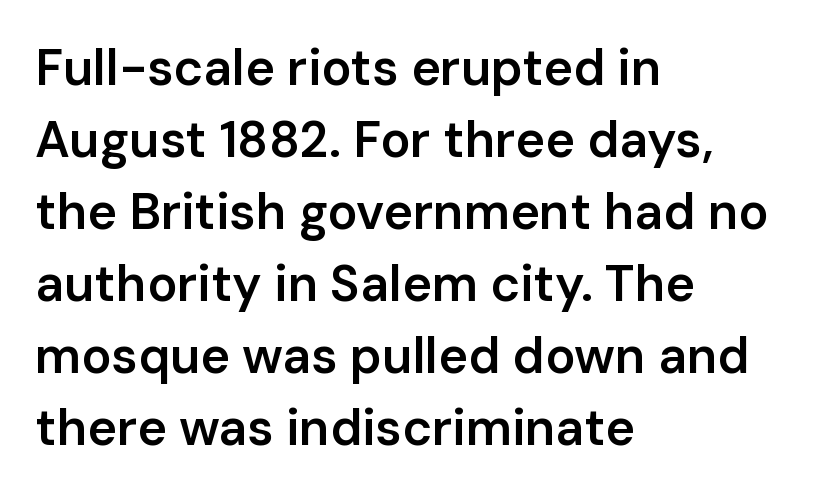
{"serif": "no", "italic": "no", "bold": "semi", "weight": "semibold", "width": "normal", "stroke_contrast": "low", "x_height": "medium", "monospaced": "no", "underline": "no", "align": "left", "line_spacing": "normal", "line_spacing_ratio": 1.44, "letter_spacing": "normal", "letter_spacing_em": 0.0, "glyph_px": 50}
